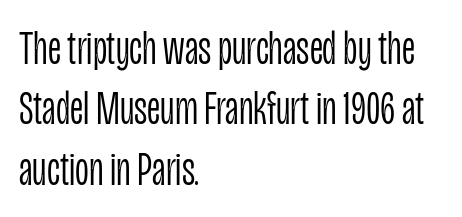
Letters have the restrained weight of plain body copy at most. Designer's note — italics off, roman on. The face used here is proportionally spaced, like ordinary book or web type. Honestly, there is no underline to notice here at all.
